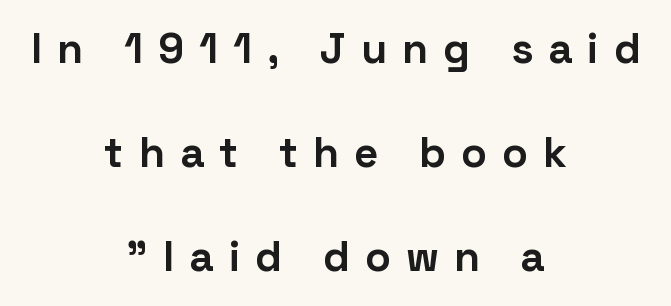
Is this a fixed-width face? No — the glyphs have proportional, varying widths. Examine the stroke ends and you'll find no serifs. Inter-character spacing is expanded well beyond the font's built-in metrics. Emphasis by weight is at full strength: bold.
